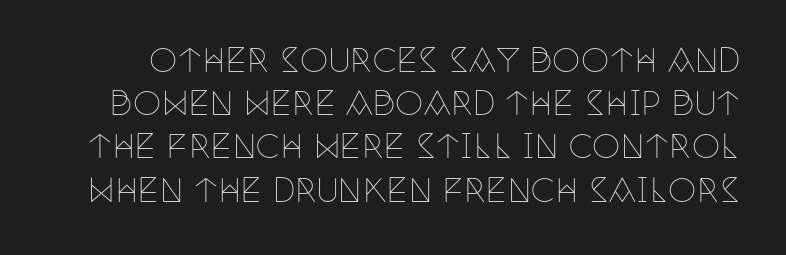
{"serif": "yes", "italic": "no", "bold": "no", "weight": "thin", "width": "condensed", "stroke_contrast": "low", "x_height": "large", "monospaced": "no", "underline": "no", "line_spacing": "normal", "line_spacing_ratio": 1.35, "letter_spacing": "normal", "letter_spacing_em": 0.0, "glyph_px": 32}
